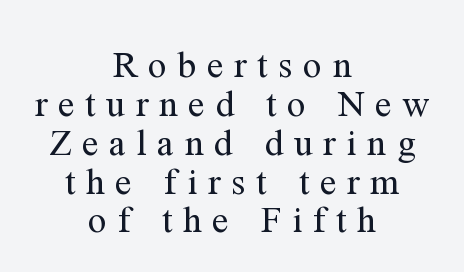
The image shows 37 px regular-weight serif type, upright; set centered, tight line spacing (1.05x), unusually wide letter spacing (+0.29 em), not underlined; medium stroke contrast and a medium x-height.
